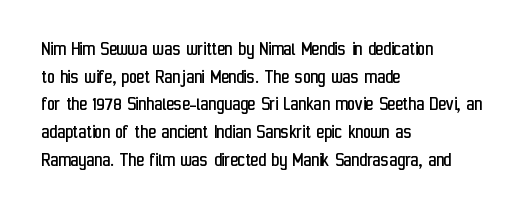
Every stem runs plumb, perpendicular to the baseline. Leftover space on each line is placed entirely after the last word. Check the space under the baseline: it is left empty. This reads as an unemphasized weight, regular at the heaviest. Caption: standard tracking, unaltered.
